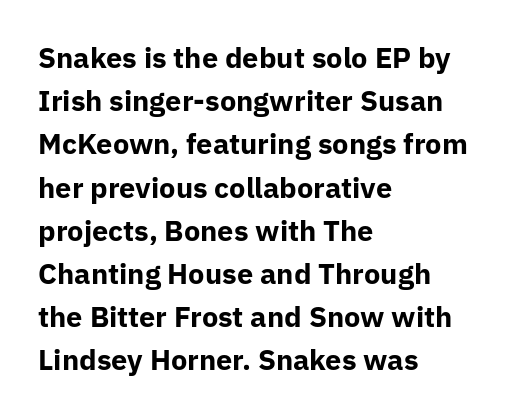
A bare baseline throughout the passage. A typesetter would mark this as roman, not italic. Note the varied advance widths — an 'i' is clearly narrower than an 'm'. Successive baselines arrive at the customary interval. The rendering shows plain stroke endings on the letterforms — a sans-serif design.
